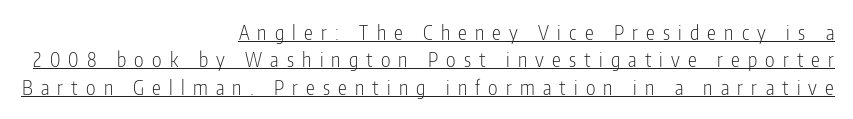
Q: Is the text bold? A: No.
Q: Is the text italic (slanted)? A: No, it is upright.
Q: Is the text underlined? A: Yes.
Q: How is the paragraph aligned? A: Right-aligned.
Q: Is the spacing between letters normal or unusually wide? A: Unusually wide.
Q: Is the spacing between lines tight, normal or loose? A: Normal.
